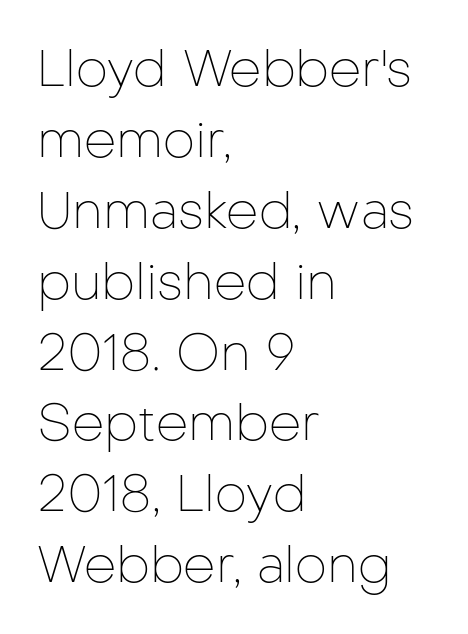
{"serif": "no", "italic": "no", "bold": "no", "weight": "thin", "width": "normal", "stroke_contrast": "low", "x_height": "medium", "monospaced": "no", "underline": "no", "align": "left", "line_spacing": "normal", "line_spacing_ratio": 1.39, "letter_spacing": "normal", "letter_spacing_em": 0.0, "glyph_px": 51}
